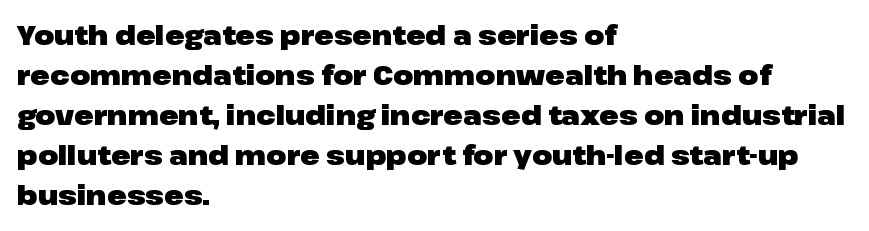
{"italic": "no", "bold": "yes", "underline": "no", "align": "left", "line_spacing": "normal", "line_spacing_ratio": 1.54, "letter_spacing": "normal", "letter_spacing_em": 0.0, "glyph_px": 26}
